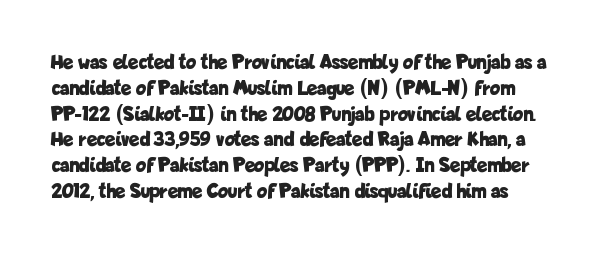
{"italic": "no", "bold": "yes", "underline": "no", "line_spacing_ratio": 1.23, "letter_spacing": "normal", "letter_spacing_em": 0.0, "glyph_px": 21}
